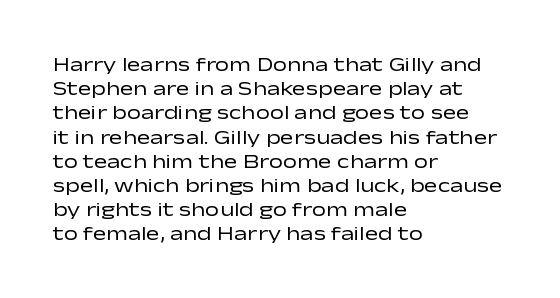
Tall strokes in this sample are plumb rather than angled. Decoration check: the copy has no underline. Words appear dense and cohesive because spacing is normal. The typesetter chose a ragged-right arrangement here.
